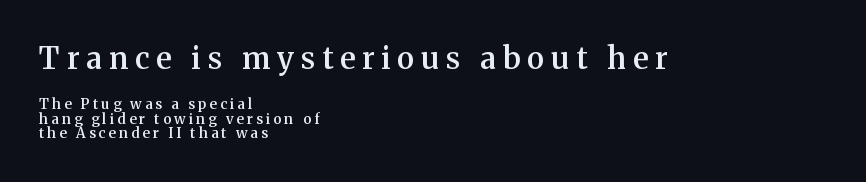
The image shows 30 px semibold serif type, upright; set left-aligned, tight line spacing (1.06x), unusually wide letter spacing (+0.23 em), not underlined; the first (top) block is 2.14x larger; medium stroke contrast and a medium x-height.
